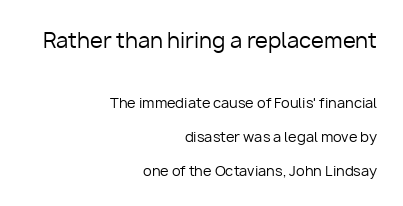
{"italic": "no", "bold": "no", "underline": "no", "align": "right", "line_spacing": "loose", "line_spacing_ratio": 2.41, "letter_spacing": "normal", "letter_spacing_em": 0.0, "larger_block": "first", "size_ratio": 1.5, "glyph_px": 21}
